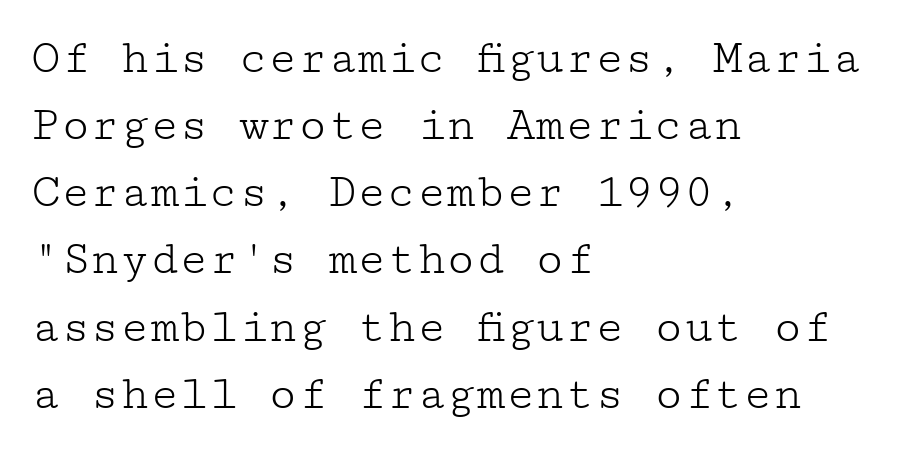
Q: Is the text bold? A: No.
Q: Is the text italic (slanted)? A: No, it is upright.
Q: Is the typeface a serif or a sans-serif typeface? A: Serif.
Q: Is the text underlined? A: No.
Q: How is the paragraph aligned? A: Left-aligned.
Q: Is the spacing between letters normal or unusually wide? A: Normal.
Q: Is the spacing between lines tight, normal or loose? A: Normal.
Q: Width (condensed, normal, or wide)? A: Wide.
Q: Stroke contrast? A: Low.
Q: x-height? A: Medium.
